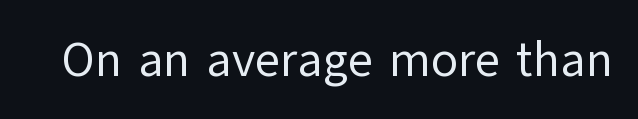
Q: Is the text bold? A: No.
Q: Is the text italic (slanted)? A: No, it is upright.
Q: Is the typeface a serif or a sans-serif typeface? A: Sans-serif.
Q: Is the text underlined? A: No.
Q: Is the spacing between letters normal or unusually wide? A: Normal.
Q: Width (condensed, normal, or wide)? A: Normal.
Q: Stroke contrast? A: Low.
Q: x-height? A: Medium.
Q: Monospaced? A: No.
